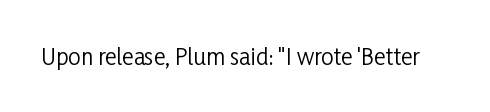
Q: Is the text bold? A: No.
Q: Is the text italic (slanted)? A: No, it is upright.
Q: Is the text underlined? A: No.
Q: Is the spacing between letters normal or unusually wide? A: Normal.
